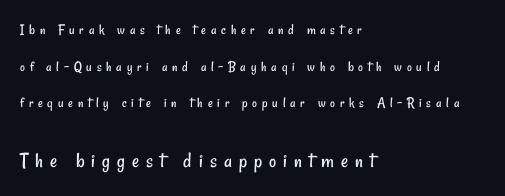
The text block is weighted toward the left margin, trailing off unevenly rightward. Size hierarchy here favors the trailing block over the leading one. Characters follow at a spacing far wider than the type designer built in. Reading down the column, the eye jumps a long way to each next line.
